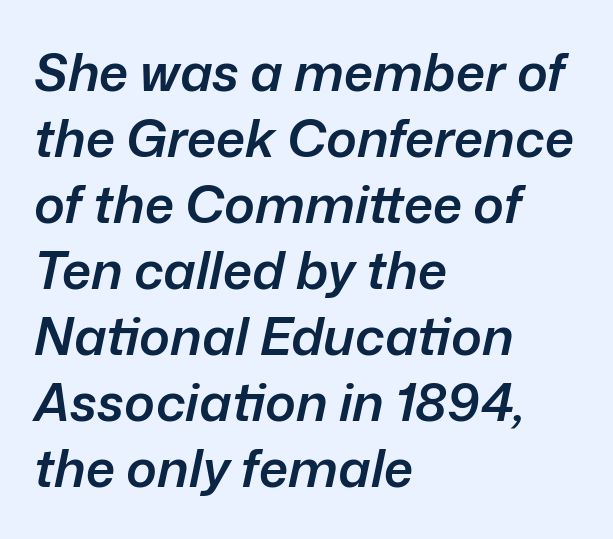
{"italic": "yes", "lean": "right", "slant_degrees": 12, "bold": "semi", "weight": "semibold", "width": "normal", "stroke_contrast": "low", "x_height": "medium", "monospaced": "no", "underline": "no", "align": "left", "line_spacing": "normal", "line_spacing_ratio": 1.27, "letter_spacing": "normal", "letter_spacing_em": 0.0, "glyph_px": 52}
